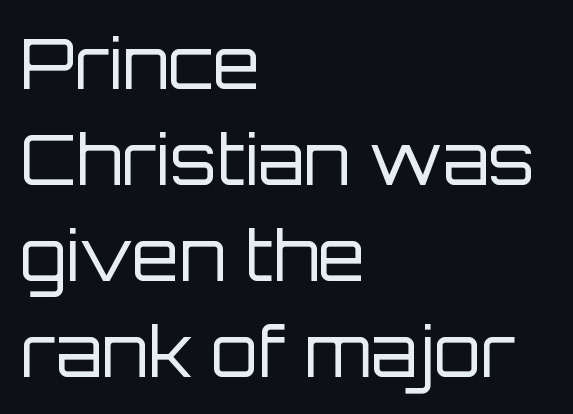
Q: Is the text bold? A: No.
Q: Is the text italic (slanted)? A: No, it is upright.
Q: Is the typeface a serif or a sans-serif typeface? A: Sans-serif.
Q: Is the text underlined? A: No.
Q: How is the paragraph aligned? A: Left-aligned.
Q: Is the spacing between letters normal or unusually wide? A: Normal.
Q: Is the spacing between lines tight, normal or loose? A: Normal.
Q: Width (condensed, normal, or wide)? A: Normal.
Q: Stroke contrast? A: Low.
Q: x-height? A: Large.
Q: Monospaced? A: No.
